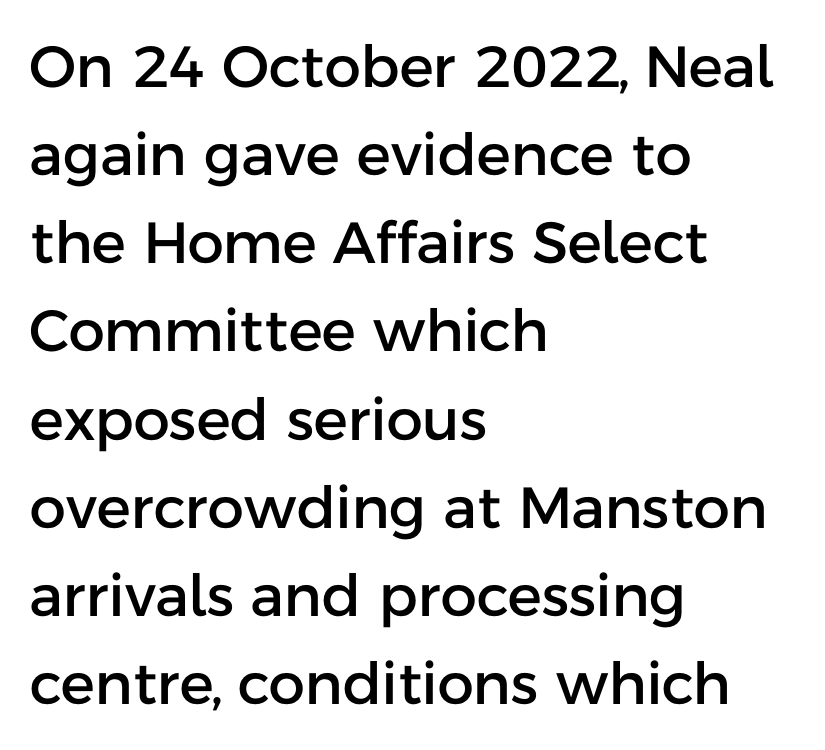
Is the letter spacing exaggerated? No — it looks like the ordinary default. The rendering anchors every line to the left-hand side. Compared with typical paragraphs, the rows here are spaced about the same. The rendering uses natural spacing where letterforms have individual widths. The type sits square on the baseline with zero lean.
